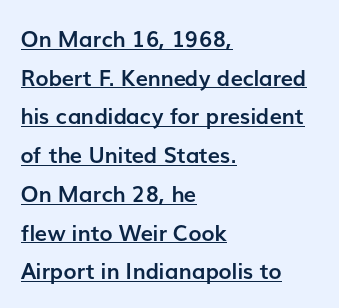
Q: Is the text bold? A: Yes.
Q: Is the text italic (slanted)? A: No, it is upright.
Q: Is the text underlined? A: Yes.
Q: How is the paragraph aligned? A: Left-aligned.
Q: Is the spacing between letters normal or unusually wide? A: Normal.
